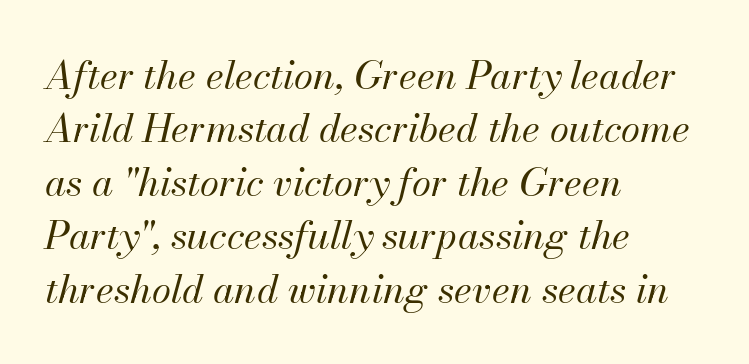
Bold? No — there's no thickening of the strokes. Check under the words: just untouched page. The paragraph shown leans on its left margin. Style check: oblique. Horizontal bands of white between lines are of average thickness. A typesetter would call this zero additional tracking.
